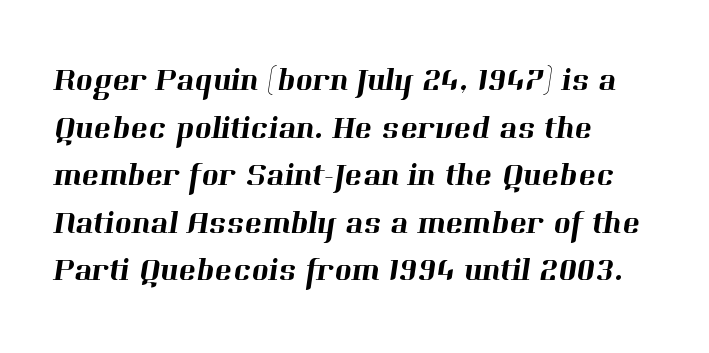
Q: Is the typeface a serif or a sans-serif typeface? A: Serif.
Q: Is the text underlined? A: No.
Q: How is the paragraph aligned? A: Left-aligned.
Q: Is the spacing between letters normal or unusually wide? A: Normal.
Q: Is the spacing between lines tight, normal or loose? A: Normal.
Q: Width (condensed, normal, or wide)? A: Normal.
Q: Stroke contrast? A: High.
Q: x-height? A: Medium.
Q: Monospaced? A: No.
